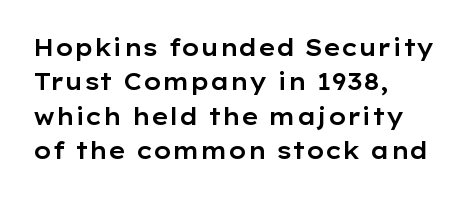
{"italic": "no", "underline": "no", "align": "left", "line_spacing": "normal", "line_spacing_ratio": 1.5, "letter_spacing": "normal", "letter_spacing_em": 0.0, "glyph_px": 23}
